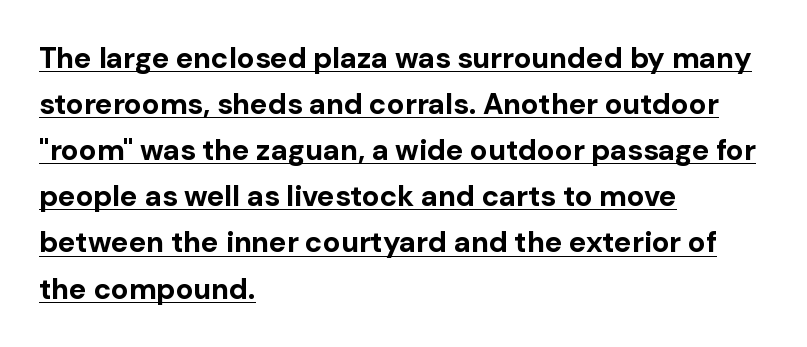
The image shows 29 px bold sans-serif type, upright; set left-aligned, normal line spacing (1.59x), normal letter spacing, underlined; low stroke contrast and a medium x-height.
